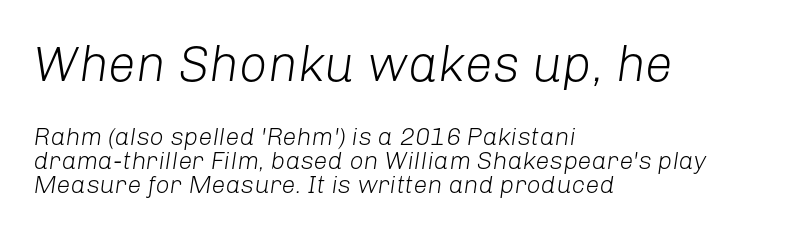
The image shows 50 px light type, italic (leaning right); set left-aligned, tight line spacing (0.95x), normal letter spacing, not underlined; the first (top) block is 2.0x larger; low stroke contrast and a medium x-height.
